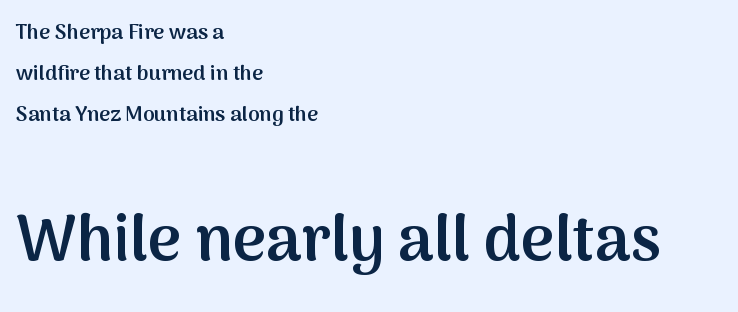
The image shows 64 px semibold sans-serif type, upright; set left-aligned, loose line spacing (1.96x), normal letter spacing, not underlined; the second (bottom) block is 3.05x larger; medium stroke contrast and a medium x-height.
